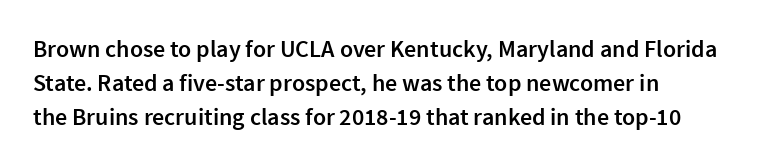
Between one letter and the next there's only the usual sliver of space. Emphasis by weight is partial: semibold. A clean baseline with only descenders dipping below it. Notice how the stems are strictly vertical — no italics here. Leading: standard.
